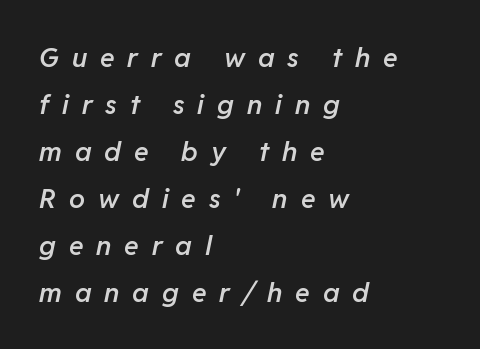
Q: Is the text bold? A: Semi-bold.
Q: Is the text italic (slanted)? A: Yes, it leans right by about 11 degrees.
Q: Is the text underlined? A: No.
Q: How is the paragraph aligned? A: Left-aligned.
Q: Is the spacing between letters normal or unusually wide? A: Unusually wide.
